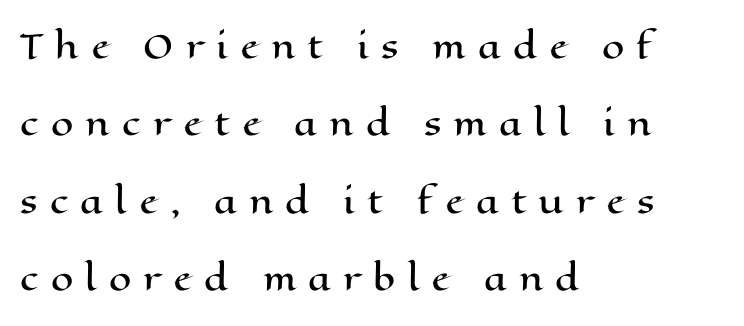
{"italic": "no", "width": "wide", "stroke_contrast": "high", "x_height": "medium", "monospaced": "no", "underline": "no", "align": "left", "line_spacing": "loose", "line_spacing_ratio": 2.42, "letter_spacing": "wide", "letter_spacing_em": 0.38, "glyph_px": 32}
